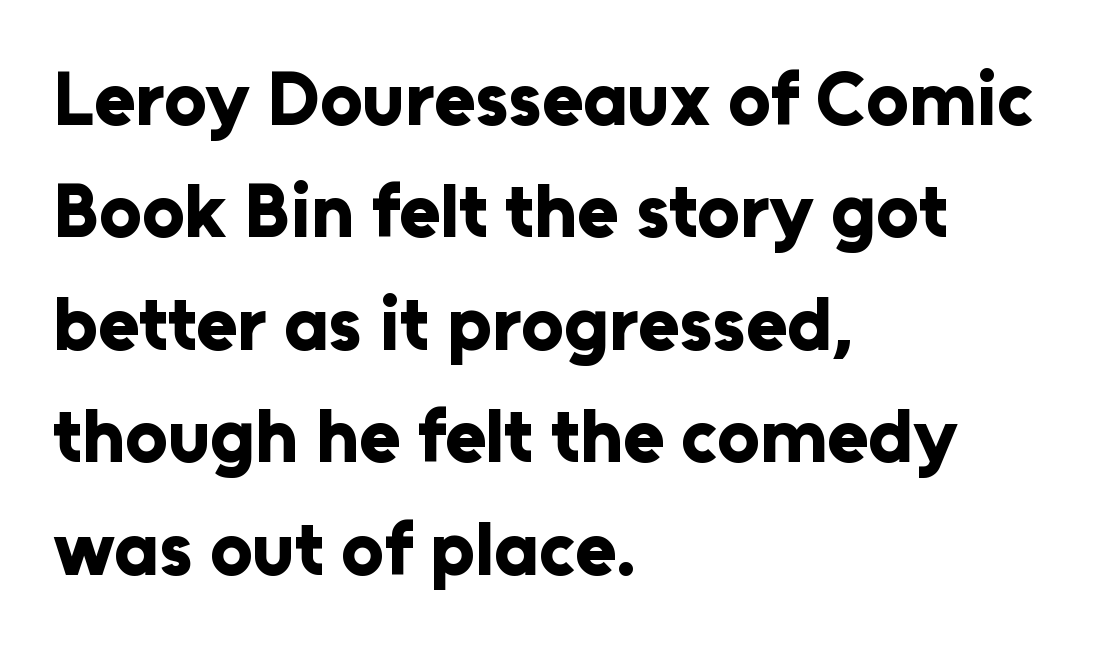
The font's upright variant was chosen for this text. Think of a printed novel: that variable character pitch is what you see here. The text was rendered using a sans face with plain stroke endings. A bare baseline throughout the passage. Which margin do the lines hug? The left one — the right edge is uneven. The leading is moderate, giving the passage an even texture.
